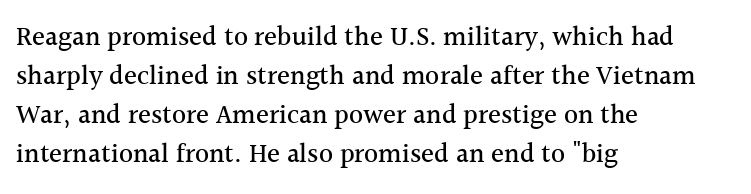
The image shows 27 px text type, upright; set left-aligned, normal line spacing (1.45x), normal letter spacing, not underlined.
